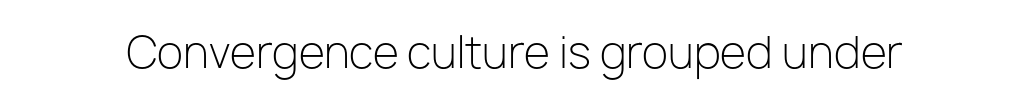
{"serif": "no", "italic": "no", "bold": "no", "weight": "light", "width": "normal", "stroke_contrast": "low", "x_height": "medium", "monospaced": "no", "underline": "no", "letter_spacing": "normal", "letter_spacing_em": 0.0, "glyph_px": 43}
